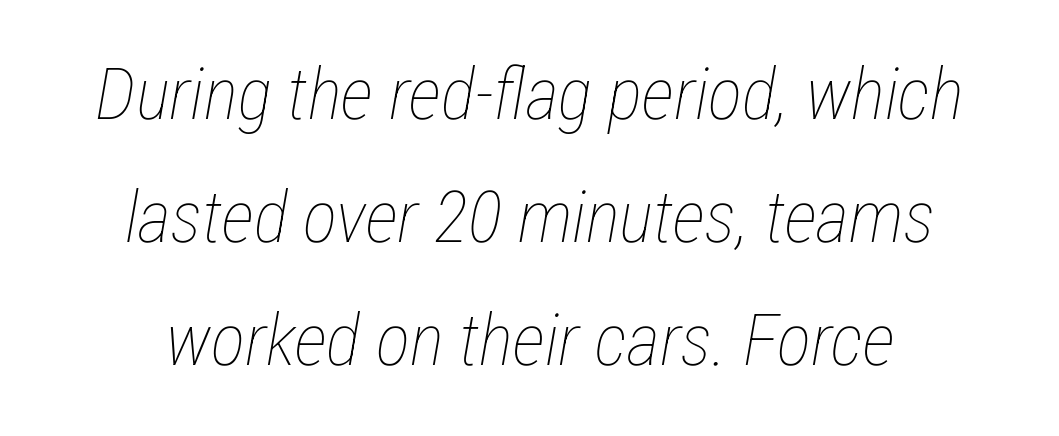
{"italic": "yes", "lean": "right", "slant_degrees": 12, "bold": "no", "weight": "thin", "width": "condensed", "stroke_contrast": "low", "x_height": "medium", "monospaced": "no", "underline": "no", "align": "center", "line_spacing_ratio": 1.71, "letter_spacing": "normal", "letter_spacing_em": 0.0, "glyph_px": 72}
